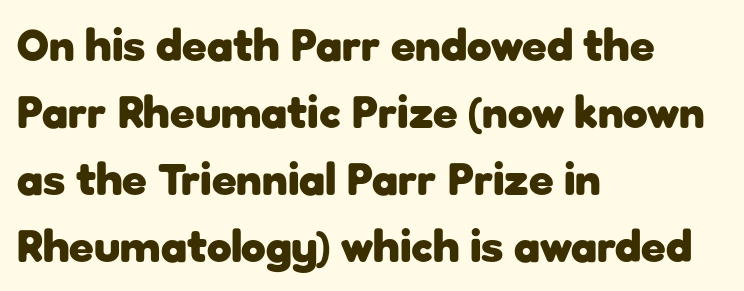
The image shows 45 px heavy sans-serif type, upright; set left-aligned, normal line spacing (1.49x), normal letter spacing, not underlined; low stroke contrast and a medium x-height.
